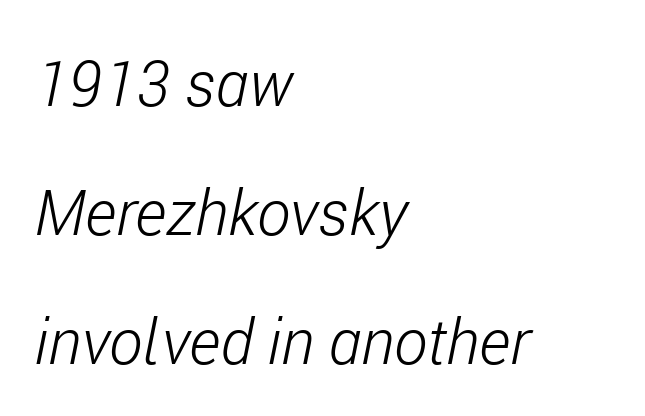
{"italic": "yes", "lean": "right", "slant_degrees": 11, "bold": "no", "weight": "light", "width": "condensed", "stroke_contrast": "low", "x_height": "medium", "monospaced": "no", "underline": "no", "align": "left", "line_spacing": "loose", "line_spacing_ratio": 2.05, "letter_spacing": "normal", "letter_spacing_em": 0.0, "glyph_px": 63}
